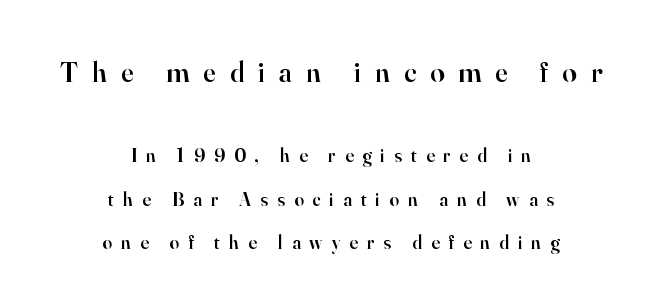
{"serif": "yes", "italic": "no", "bold": "semi", "weight": "semibold", "width": "normal", "stroke_contrast": "high", "x_height": "small", "monospaced": "no", "underline": "no", "align": "center", "line_spacing": "loose", "line_spacing_ratio": 2.3, "letter_spacing": "wide", "letter_spacing_em": 0.48, "larger_block": "first", "size_ratio": 1.53, "glyph_px": 29}
